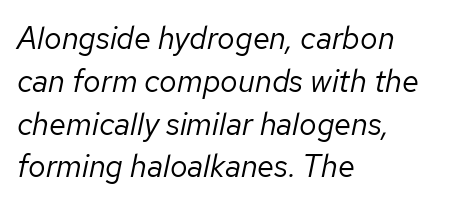
Q: Is the text bold? A: No.
Q: Is the text italic (slanted)? A: Yes, it leans right by about 12 degrees.
Q: Is the text underlined? A: No.
Q: How is the paragraph aligned? A: Left-aligned.
Q: Is the spacing between letters normal or unusually wide? A: Normal.
Q: Is the spacing between lines tight, normal or loose? A: Normal.
Q: Width (condensed, normal, or wide)? A: Normal.
Q: Stroke contrast? A: Low.
Q: x-height? A: Medium.
Q: Monospaced? A: No.
